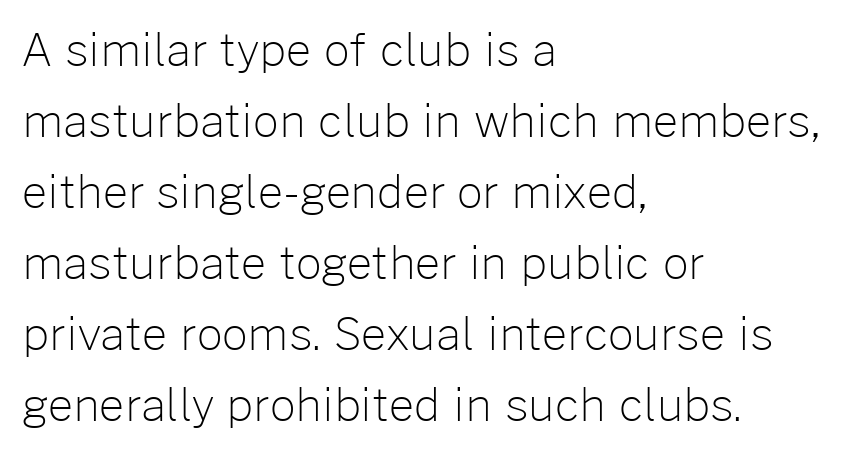
The image shows 45 px light sans-serif type, upright; set left-aligned, normal line spacing (1.58x), normal letter spacing, not underlined; low stroke contrast and a medium x-height.
